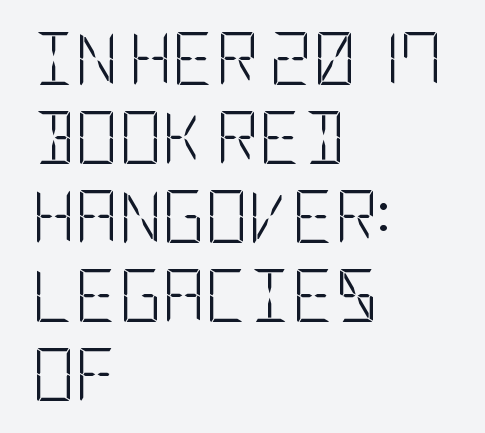
The image shows 53 px light, condensed sans-serif type, upright; set left-aligned, normal line spacing (1.49x), normal letter spacing, not underlined; low stroke contrast and a large x-height.
